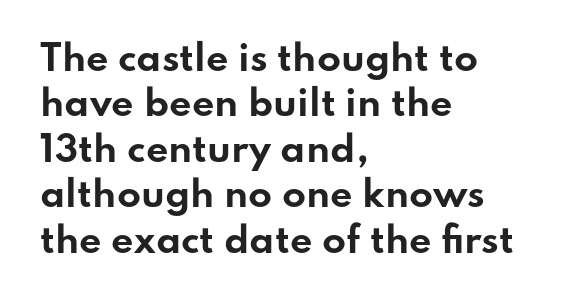
Line beginnings align vertically; line endings do not. Nope, no serifs anywhere on these letters. Observe the ordinary spacing: letters are neighbours, not strangers. Lines of text with bare space underneath. These lines are rendered in a variable-pitch font.
